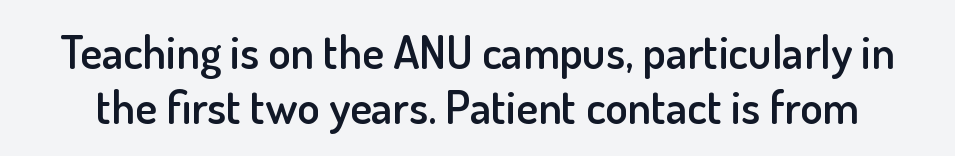
Q: Is the text bold? A: Semi-bold.
Q: Is the text italic (slanted)? A: No, it is upright.
Q: Is the typeface a serif or a sans-serif typeface? A: Sans-serif.
Q: Is the text underlined? A: No.
Q: Is the spacing between letters normal or unusually wide? A: Normal.
Q: Width (condensed, normal, or wide)? A: Normal.
Q: Stroke contrast? A: Low.
Q: x-height? A: Small.
Q: Monospaced? A: No.
